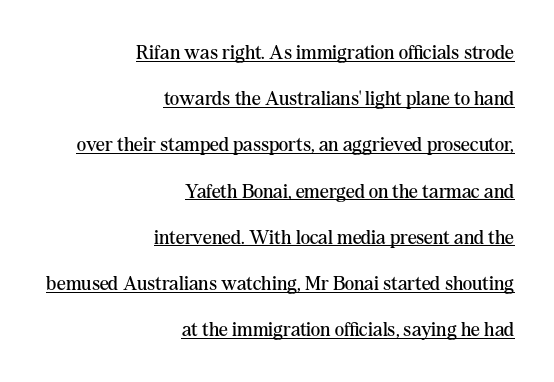
Q: Is the text bold? A: No.
Q: Is the text italic (slanted)? A: No, it is upright.
Q: Is the text underlined? A: Yes.
Q: How is the paragraph aligned? A: Right-aligned.
Q: Is the spacing between letters normal or unusually wide? A: Normal.
Q: Is the spacing between lines tight, normal or loose? A: Loose.
